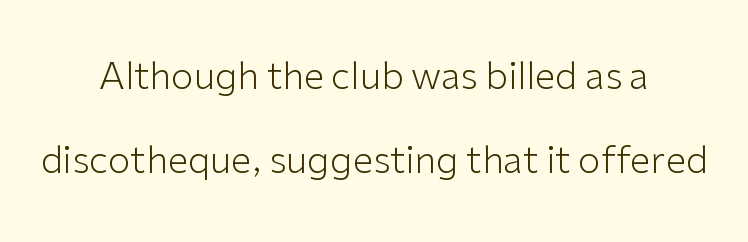
{"serif": "no", "italic": "no", "bold": "no", "weight": "light", "width": "normal", "stroke_contrast": "low", "x_height": "medium", "monospaced": "no", "underline": "no", "align": "center", "line_spacing": "loose", "line_spacing_ratio": 2.27, "letter_spacing": "normal", "letter_spacing_em": 0.0, "glyph_px": 37}
